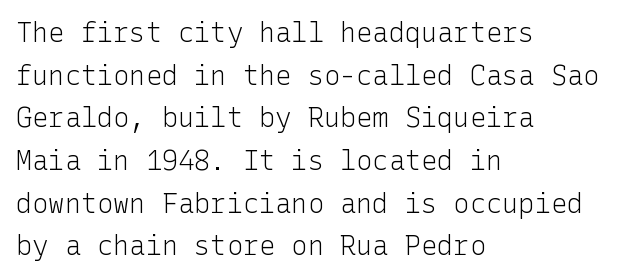
The ragged edge is on the right, which tells us the setting is flush left. Vertical strokes here are truly vertical. Heaviness? Minimal to ordinary, like unemphasized prose. Lines of text with bare space underneath.
